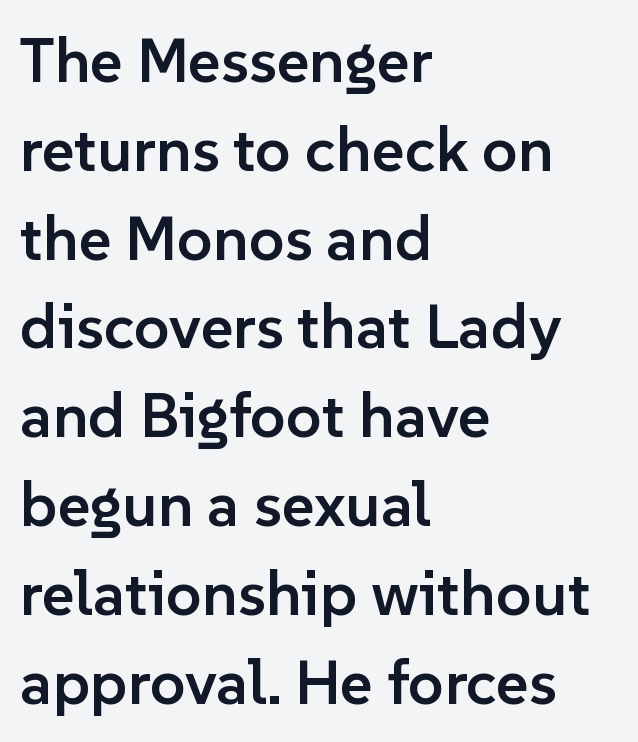
The typeface chosen for these lines omits serifs. Notice how descenders clear the ascenders below comfortably — that's standard leading. Every row of glyphs begins at an identical x-position on the left. Characters remain perfectly vertical along every line. Heft: intermediate — a semibold.
